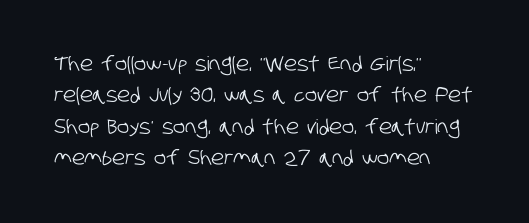
Q: Is the text underlined? A: No.
Q: How is the paragraph aligned? A: Left-aligned.
Q: Is the spacing between letters normal or unusually wide? A: Normal.
Q: Is the spacing between lines tight, normal or loose? A: Normal.
